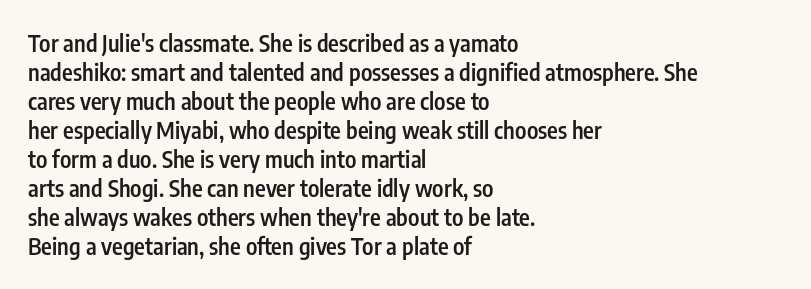
{"italic": "no", "bold": "semi", "underline": "no", "align": "left", "line_spacing": "normal", "line_spacing_ratio": 1.26, "letter_spacing": "normal", "letter_spacing_em": 0.0, "glyph_px": 23}
